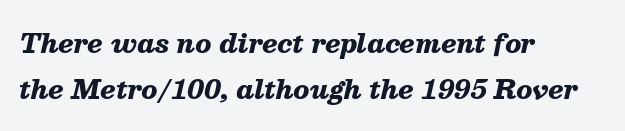
Q: Is the text bold? A: Yes.
Q: Is the text italic (slanted)? A: Yes, it leans right by about 13 degrees.
Q: Is the text underlined? A: No.
Q: How is the paragraph aligned? A: Left-aligned.
Q: Is the spacing between letters normal or unusually wide? A: Normal.
